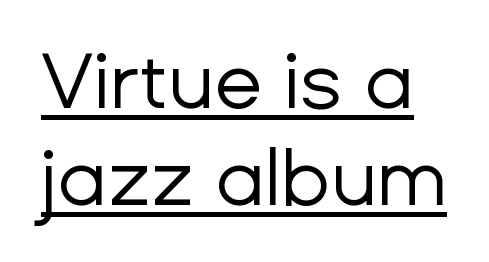
The image shows 78 px regular-weight sans-serif type, upright; set line spacing 1.24x, normal letter spacing, underlined; low stroke contrast and a medium x-height.
